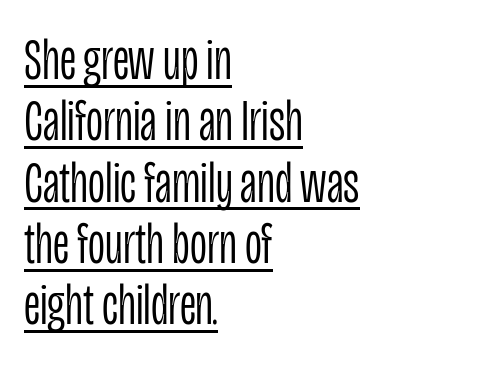
The image shows 59 px light, condensed sans-serif type, upright; set left-aligned, tight line spacing (1.04x), normal letter spacing, underlined; low stroke contrast and a large x-height.
